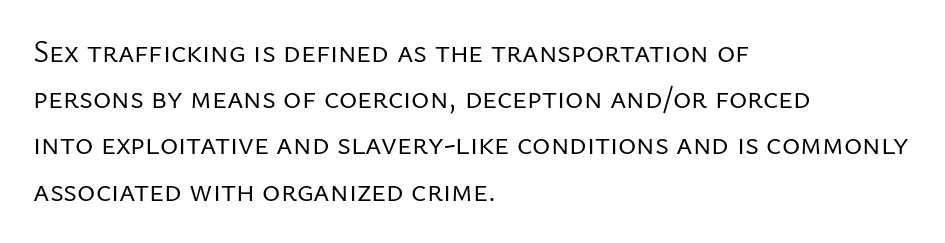
The image shows 31 px regular-weight sans-serif type, upright; set left-aligned, normal line spacing (1.49x), normal letter spacing, not underlined; low stroke contrast and a medium x-height.
